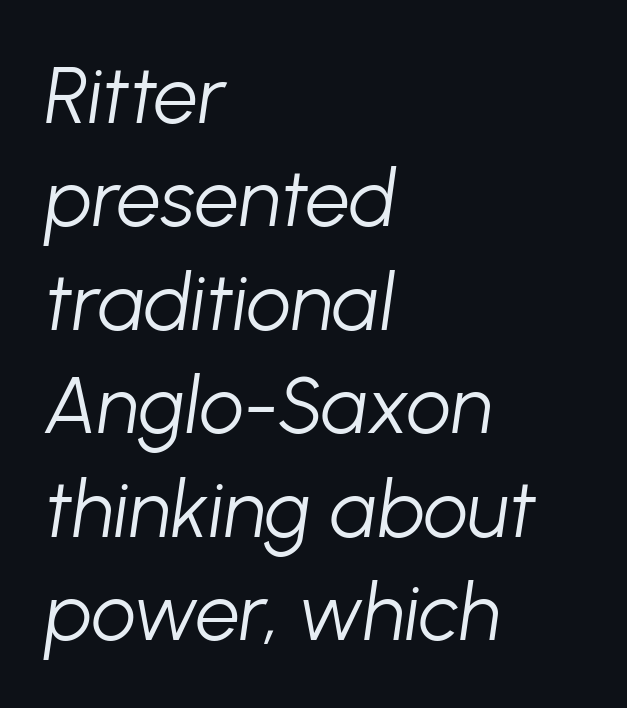
Q: Is the text bold? A: No.
Q: Is the text italic (slanted)? A: Yes, it leans right by about 8 degrees.
Q: Is the text underlined? A: No.
Q: How is the paragraph aligned? A: Left-aligned.
Q: Is the spacing between letters normal or unusually wide? A: Normal.
Q: Is the spacing between lines tight, normal or loose? A: Normal.
Q: Width (condensed, normal, or wide)? A: Normal.
Q: Stroke contrast? A: Low.
Q: x-height? A: Medium.
Q: Monospaced? A: No.
